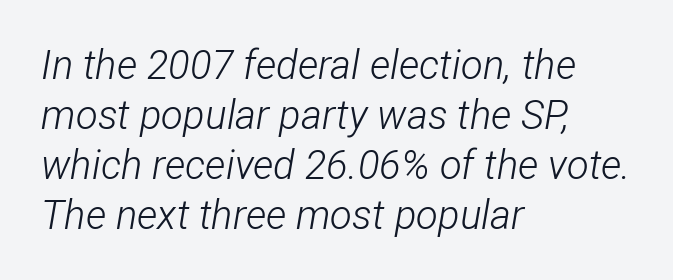
The image shows 40 px light, condensed type, italic (leaning right); set left-aligned, normal line spacing (1.25x), normal letter spacing, not underlined; low stroke contrast and a medium x-height.
